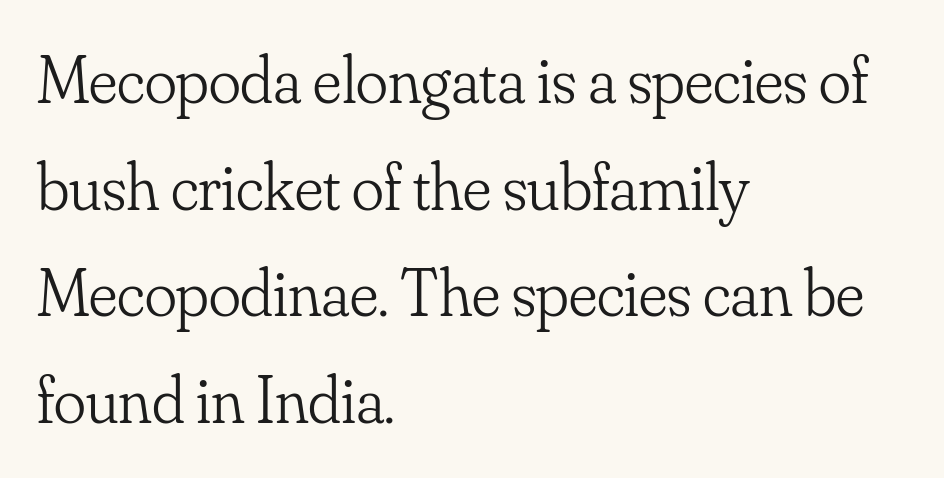
The image shows 67 px light serif type, upright; set left-aligned, normal line spacing (1.59x), normal letter spacing, not underlined; low stroke contrast and a small x-height.
